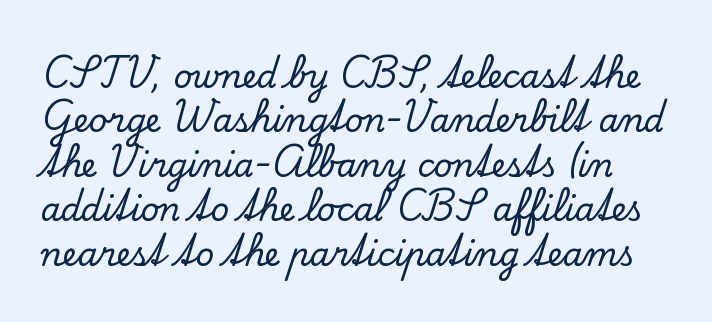
Tracking value appears to be zero — textbook default spacing. What kind of face is this? One with serifs. Quick note: underline off. How would I describe the line gaps? Plain and ordinary.
